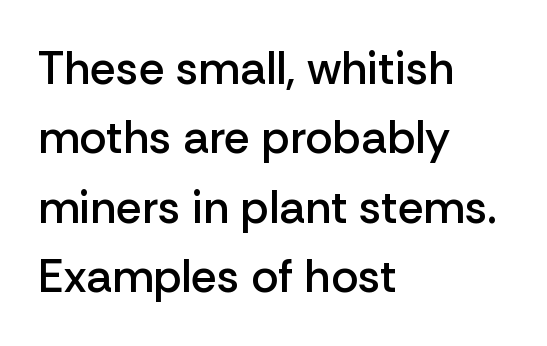
The image shows 46 px semibold sans-serif type, upright; set left-aligned, normal line spacing (1.51x), normal letter spacing, not underlined; low stroke contrast and a medium x-height.
